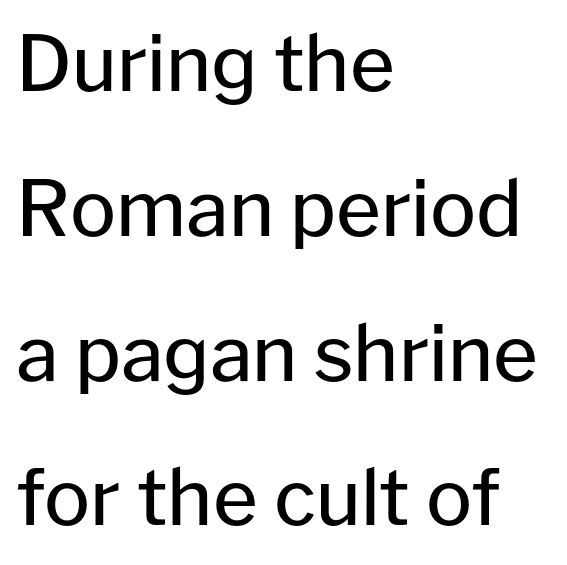
The image shows 77 px regular-weight sans-serif type, upright; set left-aligned, line spacing 1.88x, normal letter spacing, not underlined; low stroke contrast and a medium x-height.
